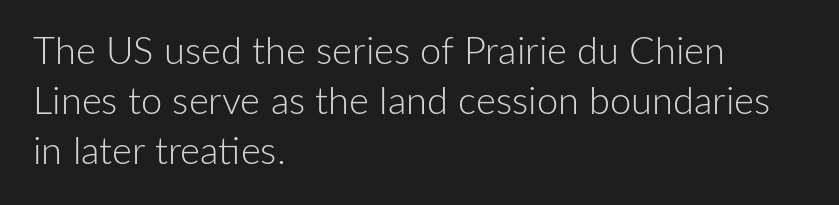
{"serif": "no", "italic": "no", "bold": "no", "weight": "light", "width": "normal", "stroke_contrast": "low", "x_height": "medium", "monospaced": "no", "underline": "no", "align": "left", "line_spacing": "normal", "line_spacing_ratio": 1.31, "letter_spacing": "normal", "letter_spacing_em": 0.0, "glyph_px": 38}
